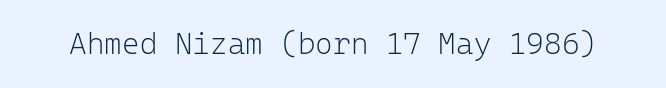
{"serif": "no", "italic": "no", "bold": "no", "weight": "light", "width": "normal", "stroke_contrast": "low", "x_height": "medium", "monospaced": "yes", "underline": "no", "letter_spacing": "normal", "letter_spacing_em": 0.0, "glyph_px": 30}
